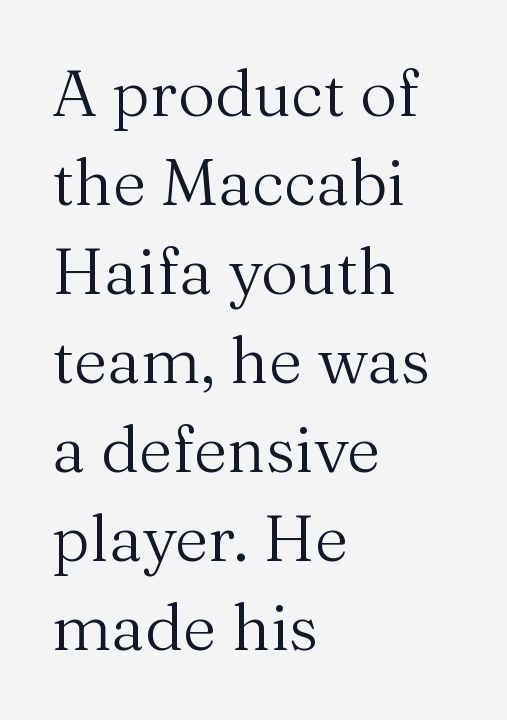
The rendering uses natural spacing where letterforms have individual widths. Old-style or modern, the face here clearly has serifs. This sample uses an upright cut, with every glyph sitting square on the baseline. Stems here are at most as thick as an everyday book face. Which margin do the lines hug? The left one — the right edge is uneven.
